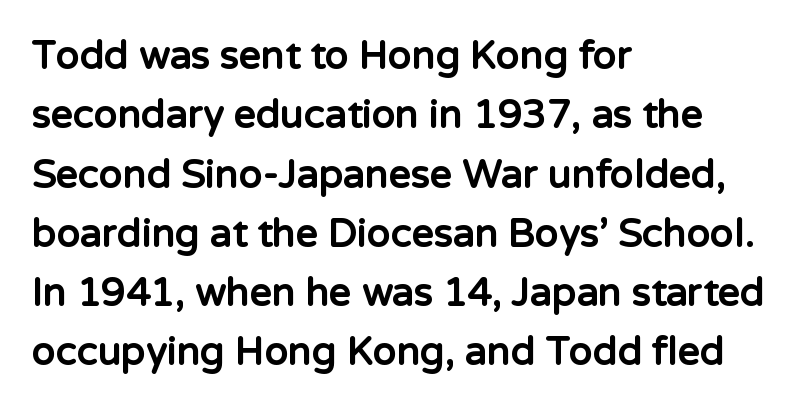
{"serif": "no", "italic": "no", "bold": "yes", "weight": "bold", "width": "normal", "stroke_contrast": "low", "x_height": "medium", "monospaced": "no", "underline": "no", "align": "left", "line_spacing": "normal", "line_spacing_ratio": 1.52, "letter_spacing": "normal", "letter_spacing_em": 0.0, "glyph_px": 39}
